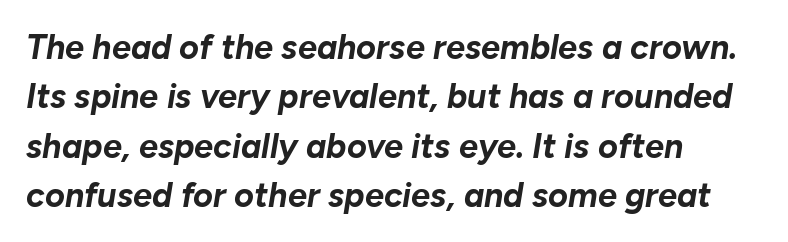
Unmarked baselines from the first word to the last. Compared with ordinary roman type, these characters are visibly tilted. A classic flush-left, rag-right setting is used for this passage. The type is set solid horizontally, with unmodified tracking. This sample keeps an unexceptional amount of space between lines. These lines are rendered in a variable-pitch font.
